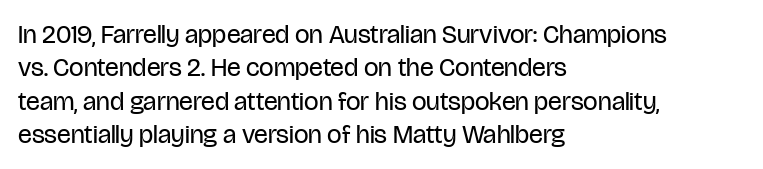
The image shows 26 px text type, upright; set left-aligned, normal line spacing (1.28x), normal letter spacing, not underlined.
